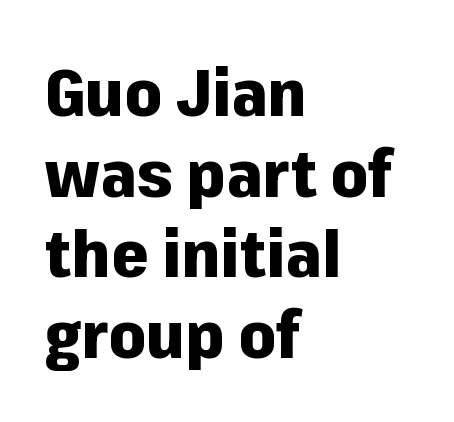
The image shows 66 px heavy sans-serif type, upright; set left-aligned, line spacing 1.22x, normal letter spacing, not underlined; low stroke contrast and a medium x-height.
